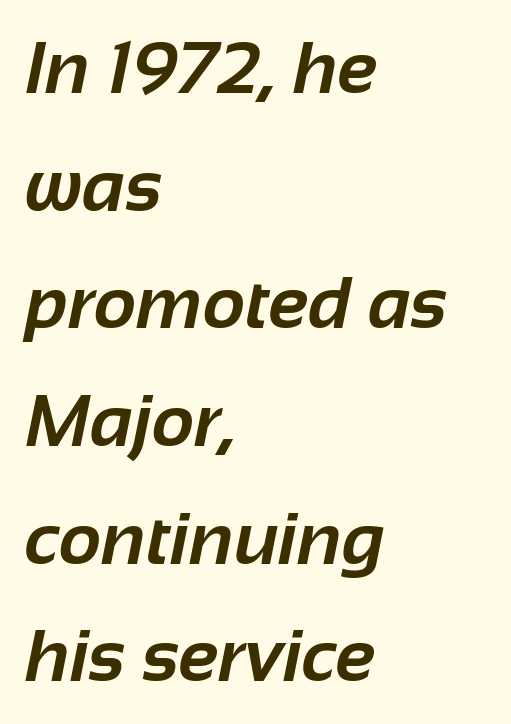
{"serif": "no", "bold": "yes", "weight": "bold", "width": "normal", "stroke_contrast": "low", "x_height": "medium", "monospaced": "no", "underline": "no", "align": "left", "line_spacing": "normal", "line_spacing_ratio": 1.59, "letter_spacing": "normal", "letter_spacing_em": 0.0, "glyph_px": 74}
